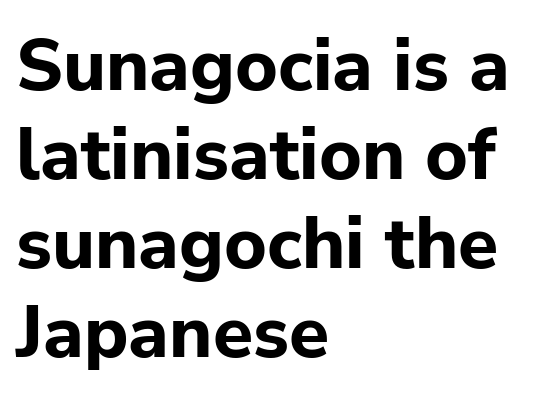
The image shows 73 px bold sans-serif type, upright; set left-aligned, line spacing 1.22x, normal letter spacing, not underlined; low stroke contrast and a medium x-height.
